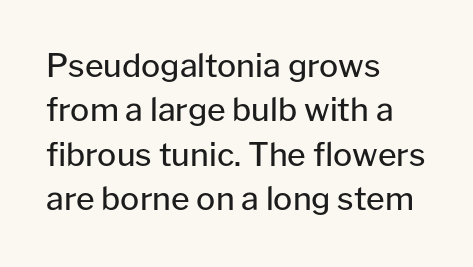
{"serif": "no", "italic": "no", "bold": "no", "weight": "regular", "width": "normal", "stroke_contrast": "low", "x_height": "medium", "monospaced": "no", "underline": "no", "align": "left", "line_spacing": "normal", "line_spacing_ratio": 1.39, "letter_spacing": "normal", "letter_spacing_em": 0.0, "glyph_px": 32}
